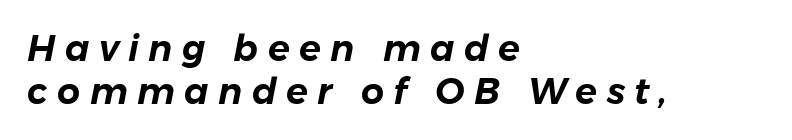
The image shows 36 px text type, italic (leaning right); set left-aligned, line spacing 1.2x, unusually wide letter spacing (+0.26 em), not underlined; low stroke contrast and a medium x-height.
